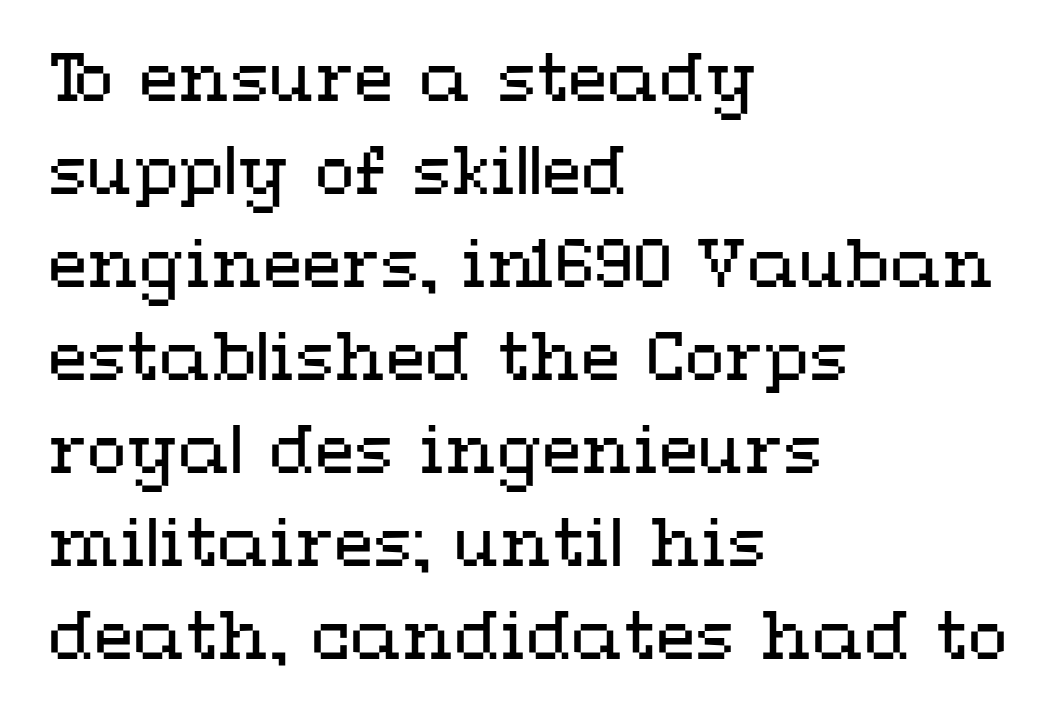
Spacing verdict: proportional, widths tailored to each character. Check under the words: just untouched page. The lines in this sample share a left origin and differ only in where they stop. The leading is moderate, giving the passage an even texture.
